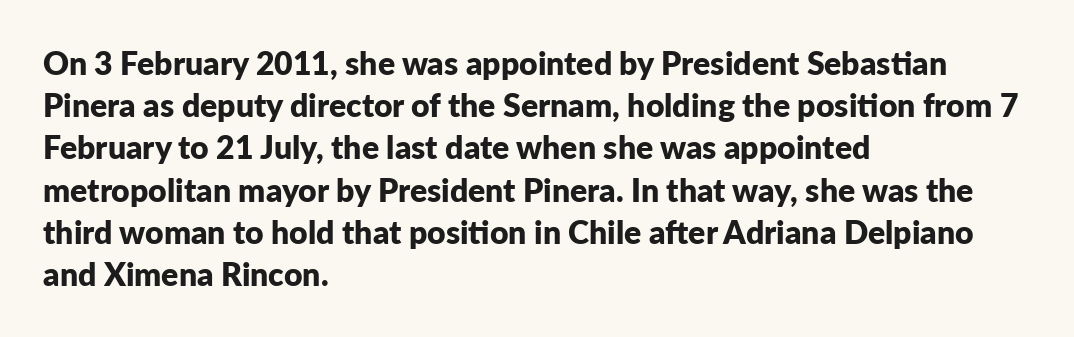
{"serif": "no", "italic": "no", "bold": "yes", "weight": "bold", "width": "normal", "stroke_contrast": "low", "x_height": "medium", "monospaced": "no", "underline": "no", "align": "left", "line_spacing": "normal", "line_spacing_ratio": 1.32, "letter_spacing": "normal", "letter_spacing_em": 0.0, "glyph_px": 32}
